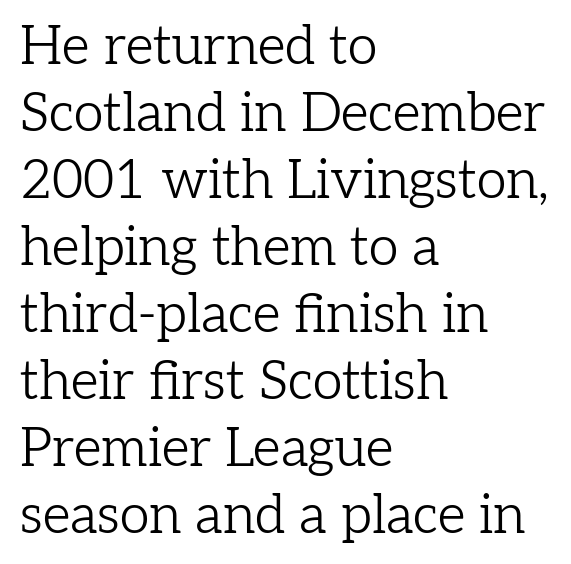
The typeface chosen for these lines features serifs. The rendering anchors every line to the left-hand side. Characters follow at the spacing the type designer built in. Proportional: the letters do not fall into vertical columns. Upright lettering throughout. These glyphs show unthickened strokes, regular width or finer.
